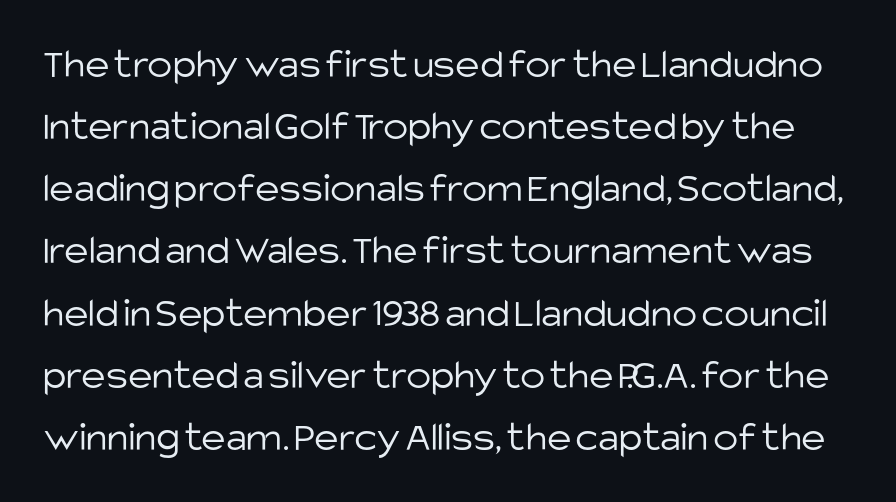
The image shows 42 px light sans-serif type, upright; set normal line spacing (1.48x), normal letter spacing, not underlined; low stroke contrast and a large x-height.
